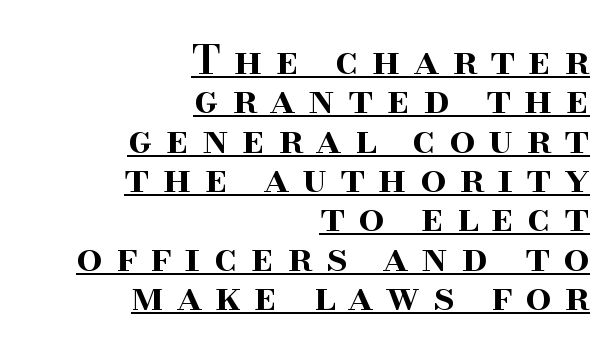
{"serif": "yes", "italic": "no", "bold": "semi", "weight": "semibold", "width": "normal", "stroke_contrast": "high", "x_height": "small", "monospaced": "no", "underline": "yes", "align": "right", "line_spacing": "tight", "line_spacing_ratio": 0.96, "letter_spacing": "wide", "letter_spacing_em": 0.32, "glyph_px": 41}
